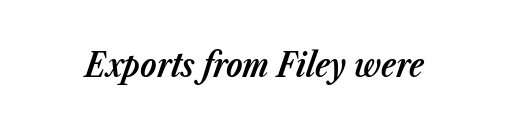
Q: Is the text bold? A: Yes.
Q: Is the text italic (slanted)? A: Yes, it leans right by about 23 degrees.
Q: Is the text underlined? A: No.
Q: Is the spacing between letters normal or unusually wide? A: Normal.
Q: Width (condensed, normal, or wide)? A: Normal.
Q: Stroke contrast? A: Low.
Q: x-height? A: Medium.
Q: Monospaced? A: No.
